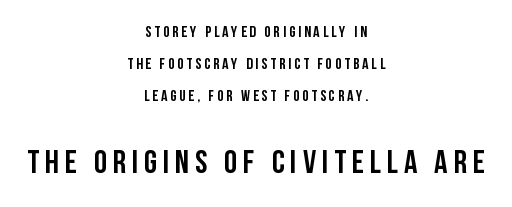
Here the designer chose a conventional face with non-uniform glyph widths. The typesetting leans heavy: a genuine bold. Whoever set this made the second block the dominant, larger element. Check where the strokes stop: nothing finishes them off — pure sans.
